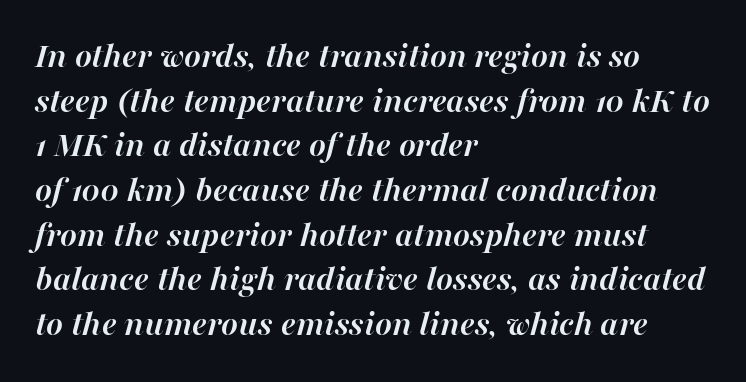
The space directly below the letters is spotless. If you drew a line through each stem, it would be angled. The typesetting leans heavy: a genuine bold. No extra tracking has been applied to these lines. These lines are set flush left with a ragged right edge.
